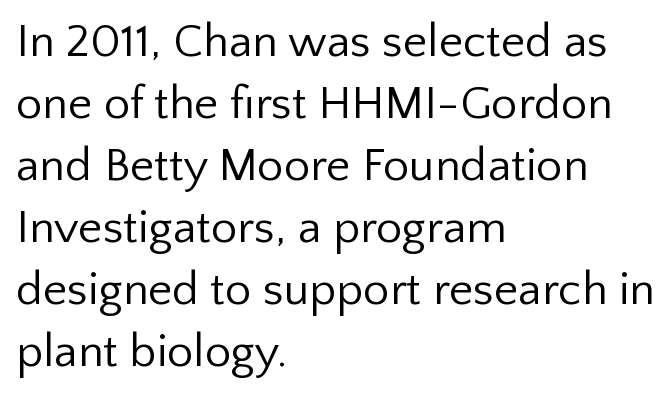
Q: Is the text bold? A: No.
Q: Is the text italic (slanted)? A: No, it is upright.
Q: Is the typeface a serif or a sans-serif typeface? A: Sans-serif.
Q: Is the text underlined? A: No.
Q: How is the paragraph aligned? A: Left-aligned.
Q: Is the spacing between letters normal or unusually wide? A: Normal.
Q: Is the spacing between lines tight, normal or loose? A: Normal.
Q: Width (condensed, normal, or wide)? A: Normal.
Q: Stroke contrast? A: Low.
Q: x-height? A: Medium.
Q: Monospaced? A: No.
